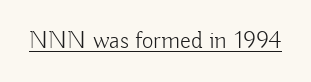
The image shows 25 px text type, upright; set normal letter spacing, underlined.
